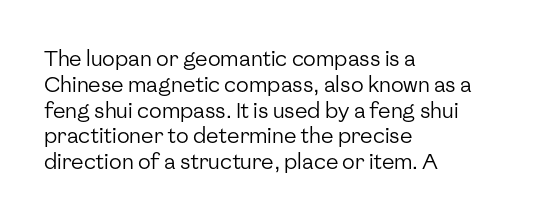
Q: Is the text bold? A: No.
Q: Is the text italic (slanted)? A: No, it is upright.
Q: Is the text underlined? A: No.
Q: How is the paragraph aligned? A: Left-aligned.
Q: Is the spacing between letters normal or unusually wide? A: Normal.
